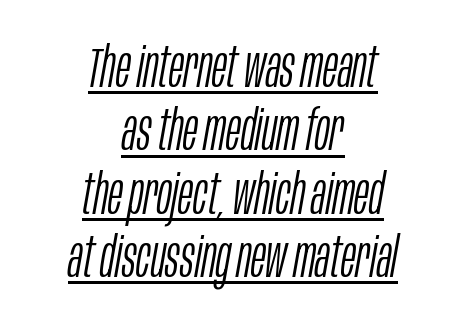
The image shows 56 px light, condensed type, italic (leaning right); set centered, tight line spacing (1.13x), normal letter spacing, underlined; low stroke contrast and a large x-height.
